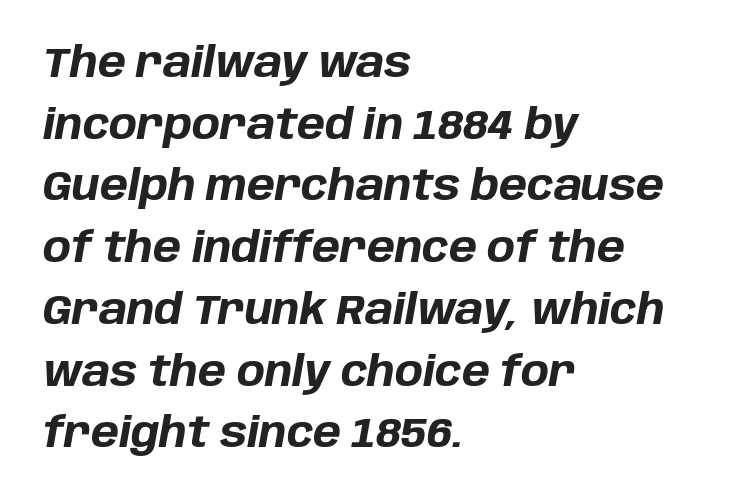
Q: Is the text bold? A: Yes.
Q: Is the text italic (slanted)? A: Yes, it leans right by about 10 degrees.
Q: Is the text underlined? A: No.
Q: How is the paragraph aligned? A: Left-aligned.
Q: Is the spacing between letters normal or unusually wide? A: Normal.
Q: Is the spacing between lines tight, normal or loose? A: Normal.
Q: Width (condensed, normal, or wide)? A: Normal.
Q: Stroke contrast? A: Low.
Q: x-height? A: Large.
Q: Monospaced? A: No.
